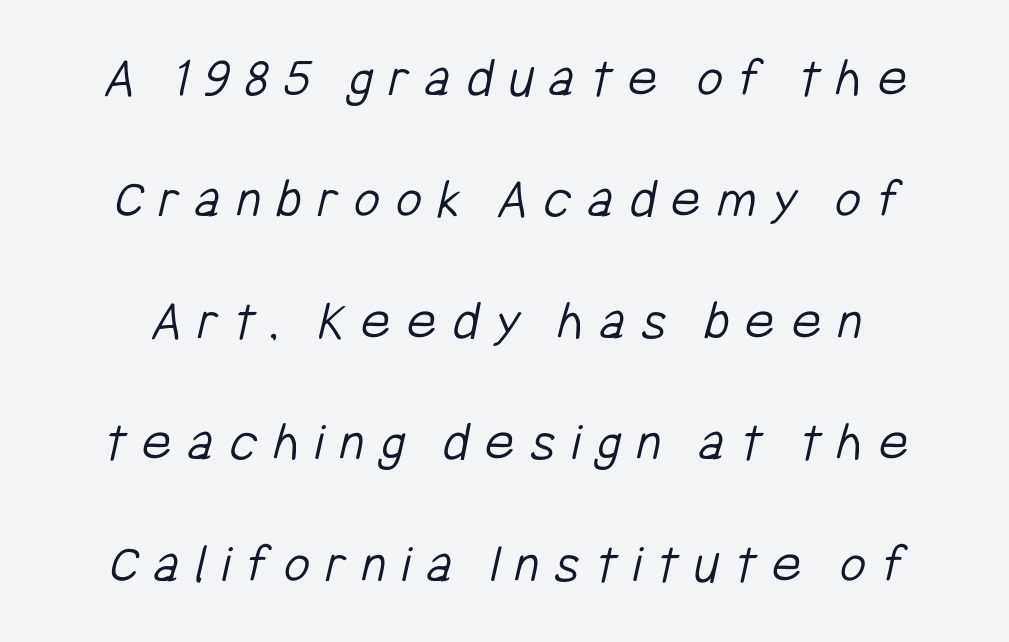
Q: Is the text bold? A: No.
Q: Is the typeface a serif or a sans-serif typeface? A: Sans-serif.
Q: Is the text underlined? A: No.
Q: Is the spacing between letters normal or unusually wide? A: Unusually wide.
Q: Is the spacing between lines tight, normal or loose? A: Loose.
Q: Width (condensed, normal, or wide)? A: Condensed.
Q: Stroke contrast? A: Low.
Q: x-height? A: Medium.
Q: Monospaced? A: No.
